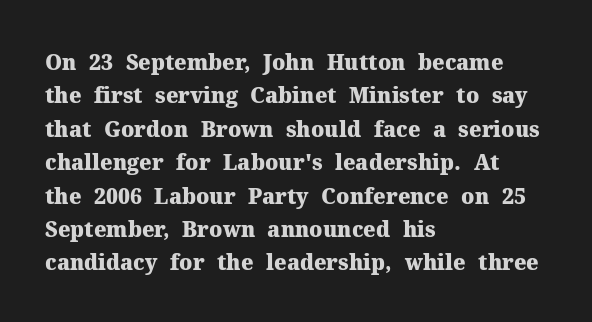
The lines sit at an ordinary, default distance from one another. Bare-footed words on every line. The rendering uses a bold face; every stroke is thick and dark. Posture: upright roman.
